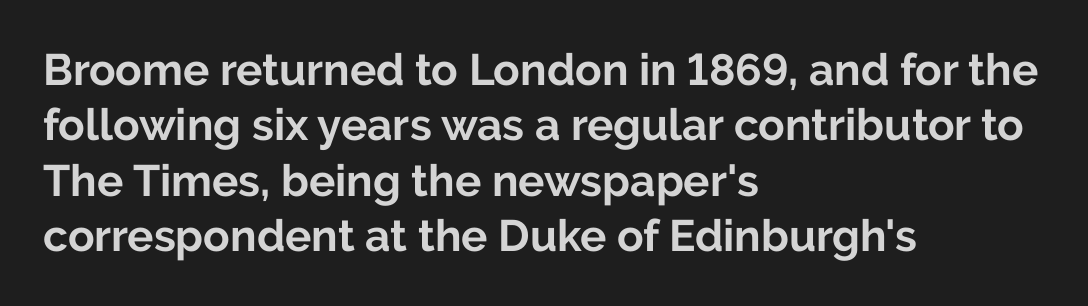
Rule under the text: the space is simply empty. Each glyph is drawn with heavy, bold strokes. Style check: upright. One-word summary of the alignment: left. The letters advance in unequal steps, a hallmark of proportional type.
